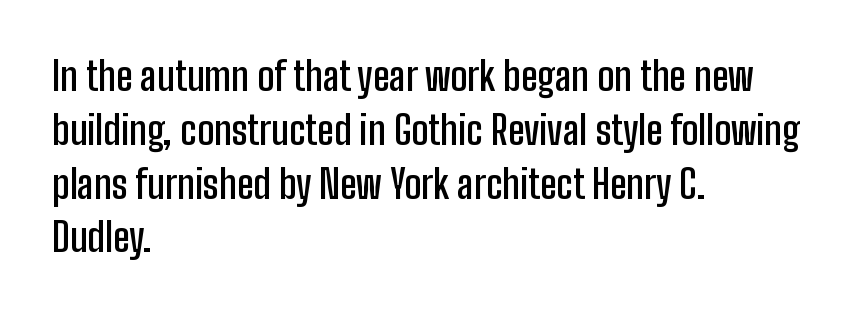
{"serif": "no", "italic": "no", "bold": "semi", "weight": "semibold", "width": "condensed", "stroke_contrast": "low", "x_height": "medium", "monospaced": "no", "underline": "no", "align": "left", "line_spacing": "normal", "line_spacing_ratio": 1.38, "letter_spacing": "normal", "letter_spacing_em": 0.0, "glyph_px": 39}
